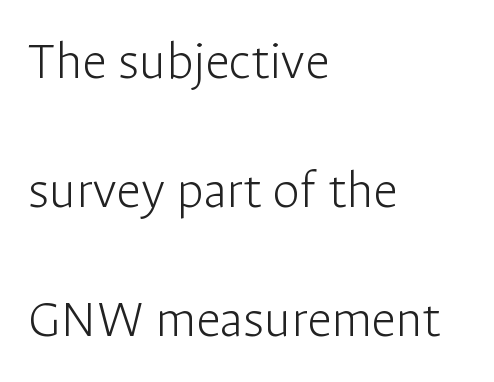
Q: Is the text bold? A: No.
Q: Is the text italic (slanted)? A: No, it is upright.
Q: Is the typeface a serif or a sans-serif typeface? A: Sans-serif.
Q: Is the text underlined? A: No.
Q: How is the paragraph aligned? A: Left-aligned.
Q: Is the spacing between letters normal or unusually wide? A: Normal.
Q: Is the spacing between lines tight, normal or loose? A: Loose.
Q: Width (condensed, normal, or wide)? A: Normal.
Q: Stroke contrast? A: Low.
Q: x-height? A: Medium.
Q: Monospaced? A: No.
